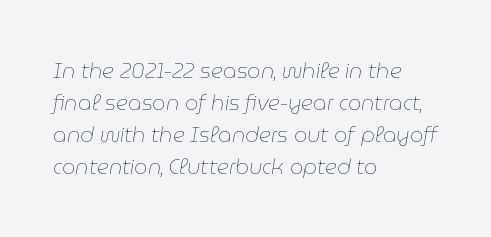
Vertical spacing — default. A clean baseline with only descenders dipping below it. A light-to-regular cut is what we see here. You could call the tracking neutral — neither tight nor loose. Teacher's note: observe the even left margin — that is flush-left alignment. The lettering tilts uniformly, giving the passage an italic look.
